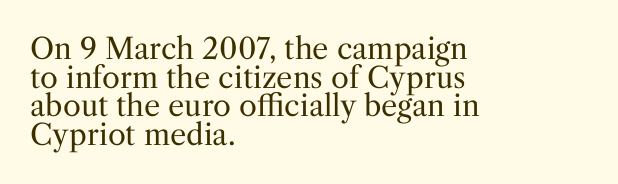
Q: Is the text bold? A: No.
Q: Is the text italic (slanted)? A: No, it is upright.
Q: Is the typeface a serif or a sans-serif typeface? A: Serif.
Q: Is the text underlined? A: No.
Q: How is the paragraph aligned? A: Left-aligned.
Q: Is the spacing between letters normal or unusually wide? A: Normal.
Q: Is the spacing between lines tight, normal or loose? A: Tight.
Q: Width (condensed, normal, or wide)? A: Normal.
Q: Stroke contrast? A: Medium.
Q: x-height? A: Medium.
Q: Monospaced? A: No.
